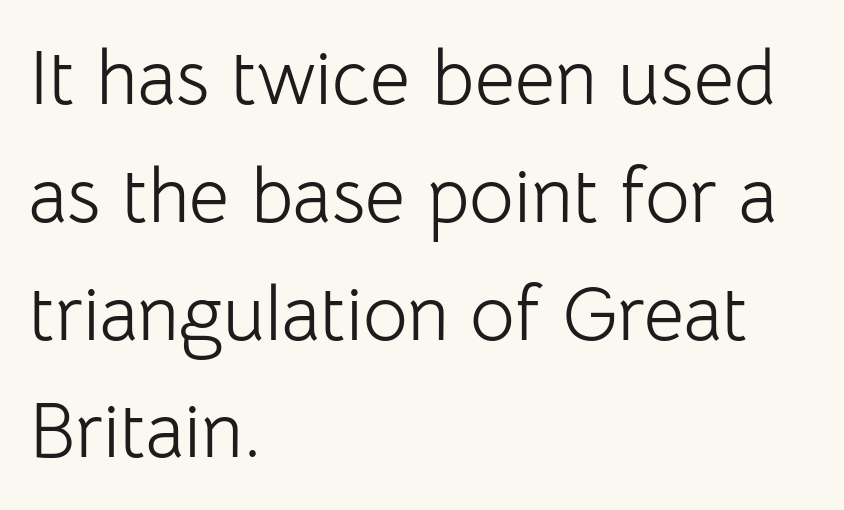
Q: Is the text bold? A: No.
Q: Is the text italic (slanted)? A: No, it is upright.
Q: Is the typeface a serif or a sans-serif typeface? A: Sans-serif.
Q: Is the text underlined? A: No.
Q: How is the paragraph aligned? A: Left-aligned.
Q: Is the spacing between letters normal or unusually wide? A: Normal.
Q: Is the spacing between lines tight, normal or loose? A: Normal.
Q: Width (condensed, normal, or wide)? A: Normal.
Q: Stroke contrast? A: Low.
Q: x-height? A: Medium.
Q: Monospaced? A: No.
